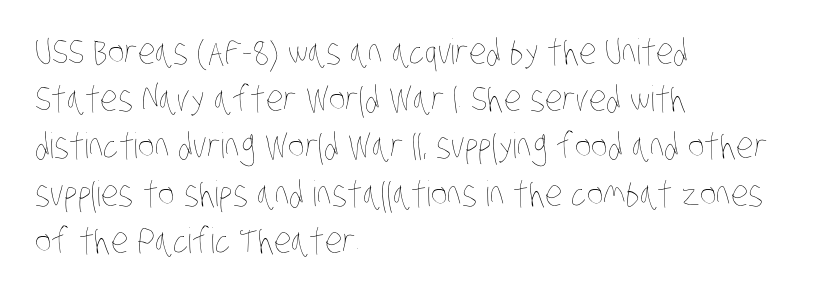
{"bold": "no", "weight": "thin", "width": "condensed", "stroke_contrast": "low", "x_height": "large", "monospaced": "no", "underline": "no", "align": "left", "line_spacing": "normal", "line_spacing_ratio": 1.35, "letter_spacing": "normal", "letter_spacing_em": 0.0, "glyph_px": 35}
